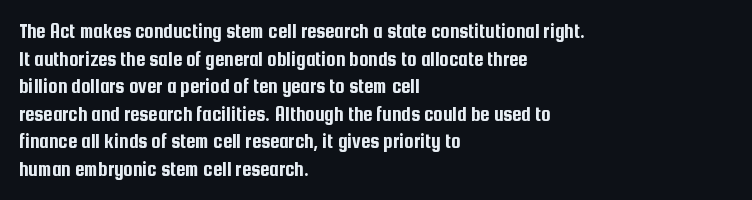
Line starts are locked; line ends wander. Leading matches the norm, producing a regular column. Characters remain perfectly vertical along every line. The area under the type is left untouched. Caption: standard tracking, unaltered.
